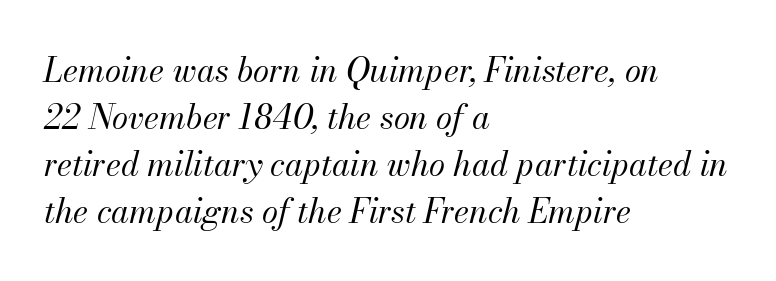
Q: Is the text bold? A: No.
Q: Is the text italic (slanted)? A: Yes, it leans right by about 13 degrees.
Q: Is the text underlined? A: No.
Q: How is the paragraph aligned? A: Left-aligned.
Q: Is the spacing between letters normal or unusually wide? A: Normal.
Q: Is the spacing between lines tight, normal or loose? A: Normal.
Q: Width (condensed, normal, or wide)? A: Normal.
Q: Stroke contrast? A: Medium.
Q: x-height? A: Small.
Q: Monospaced? A: No.
